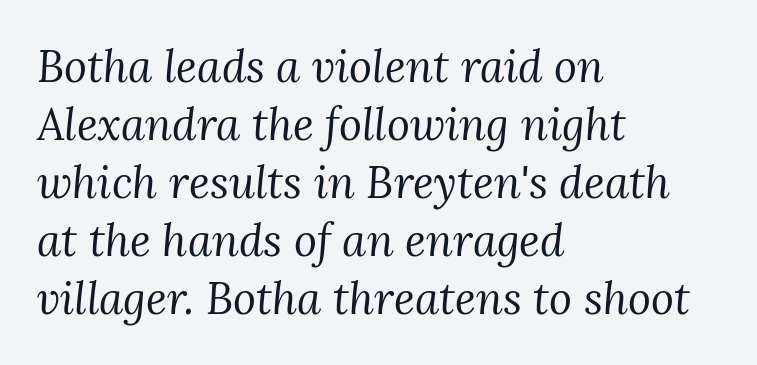
{"serif": "yes", "italic": "yes", "lean": "right", "slant_degrees": 3, "bold": "no", "weight": "regular", "width": "normal", "stroke_contrast": "medium", "x_height": "medium", "monospaced": "no", "underline": "no", "align": "left", "line_spacing": "normal", "line_spacing_ratio": 1.32, "letter_spacing": "normal", "letter_spacing_em": 0.0, "glyph_px": 44}
